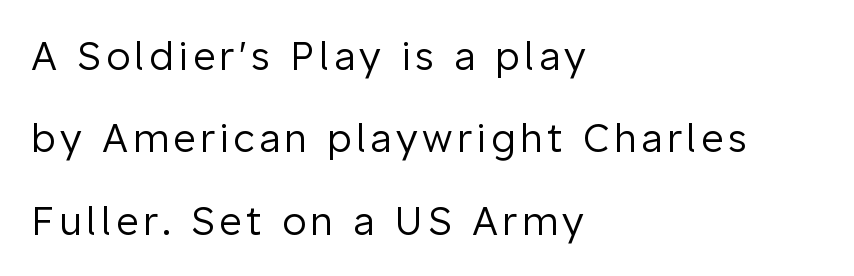
The image shows 39 px regular-weight sans-serif type, upright; set left-aligned, loose line spacing (2.11x), not underlined; low stroke contrast and a medium x-height.
